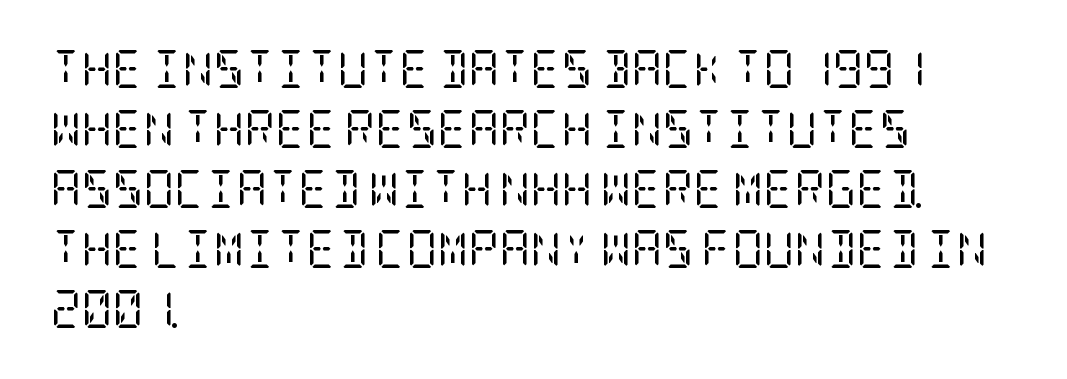
{"serif": "yes", "italic": "no", "bold": "no", "weight": "regular", "width": "condensed", "stroke_contrast": "low", "x_height": "large", "underline": "no", "align": "left", "line_spacing": "normal", "line_spacing_ratio": 1.58, "letter_spacing": "normal", "letter_spacing_em": 0.0, "glyph_px": 38}
